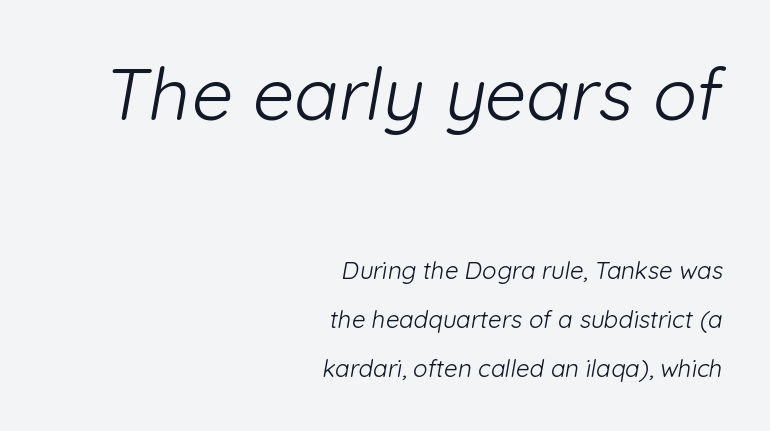
{"serif": "no", "bold": "no", "weight": "light", "width": "normal", "stroke_contrast": "low", "x_height": "medium", "monospaced": "no", "underline": "no", "align": "right", "line_spacing": "loose", "line_spacing_ratio": 2.05, "letter_spacing": "normal", "letter_spacing_em": 0.0, "larger_block": "first", "size_ratio": 3.04, "glyph_px": 73}
